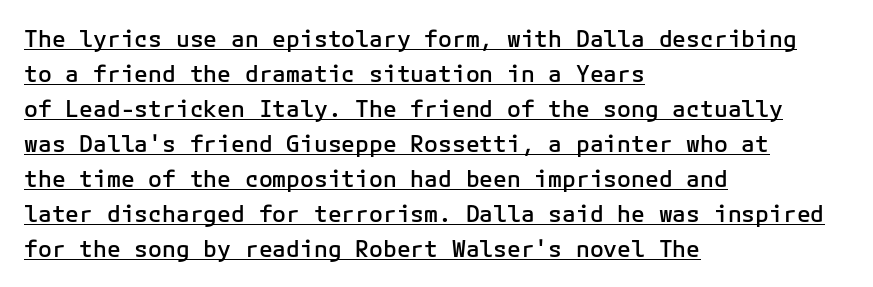
Check the space under the baseline: a stroke is drawn there. In terms of posture, this sample is upright. Visually the block forms a straight wall on the left and a jagged coastline on the right. The vertical gap from one line to the next is medium. The type is set solid horizontally, with unmodified tracking. Set as a demibold, roughly 600 on the weight scale.
